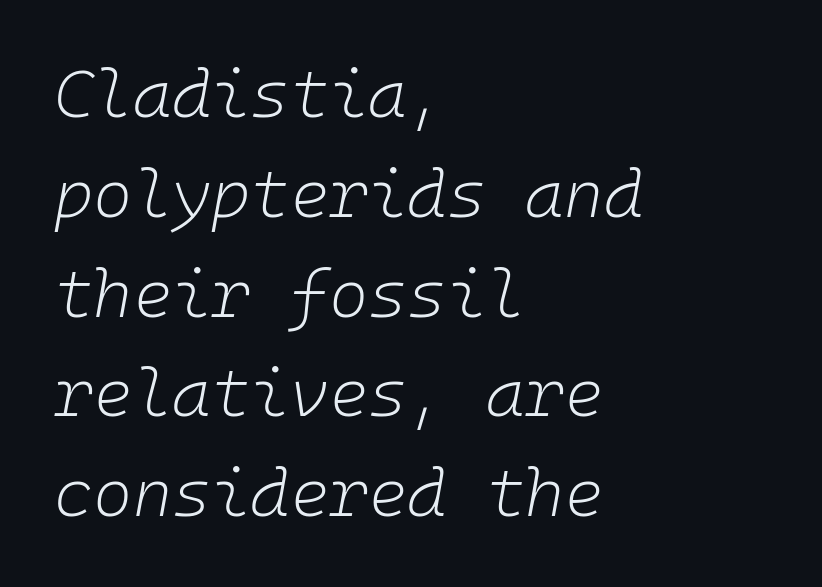
You could count columns in this text — the font is strictly monospaced. Underlining? Definitely not there. Alignment: flush left. The line-height multiplier appears to be the usual default. Short note: letters normally spaced. Stroke mass is kept to a normal reading level or below.
